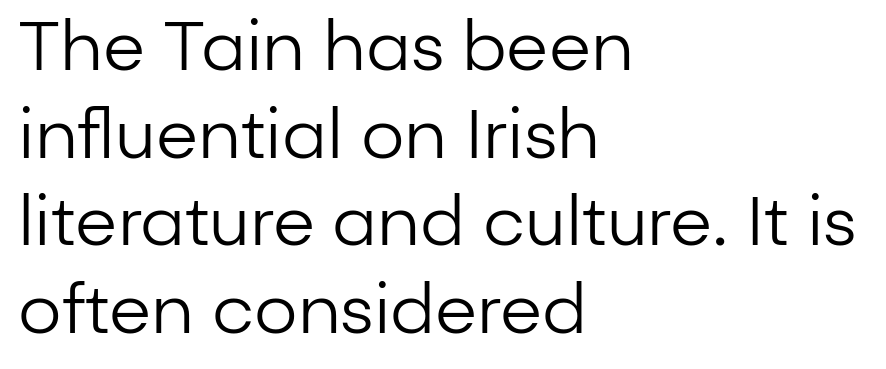
Q: Is the text bold? A: No.
Q: Is the text italic (slanted)? A: No, it is upright.
Q: Is the typeface a serif or a sans-serif typeface? A: Sans-serif.
Q: Is the text underlined? A: No.
Q: How is the paragraph aligned? A: Left-aligned.
Q: Is the spacing between letters normal or unusually wide? A: Normal.
Q: Is the spacing between lines tight, normal or loose? A: Normal.
Q: Width (condensed, normal, or wide)? A: Normal.
Q: Stroke contrast? A: Low.
Q: x-height? A: Medium.
Q: Monospaced? A: No.
